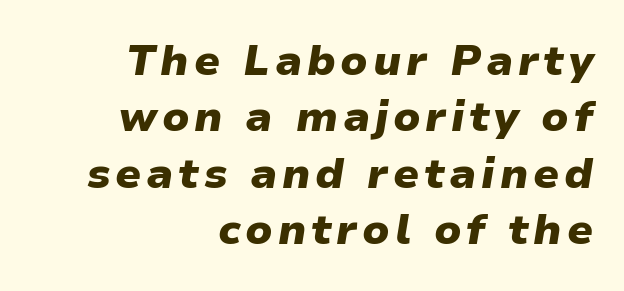
The image shows 43 px heavy type, italic (leaning right); set right-aligned, normal line spacing (1.31x), not underlined; low stroke contrast and a medium x-height.
